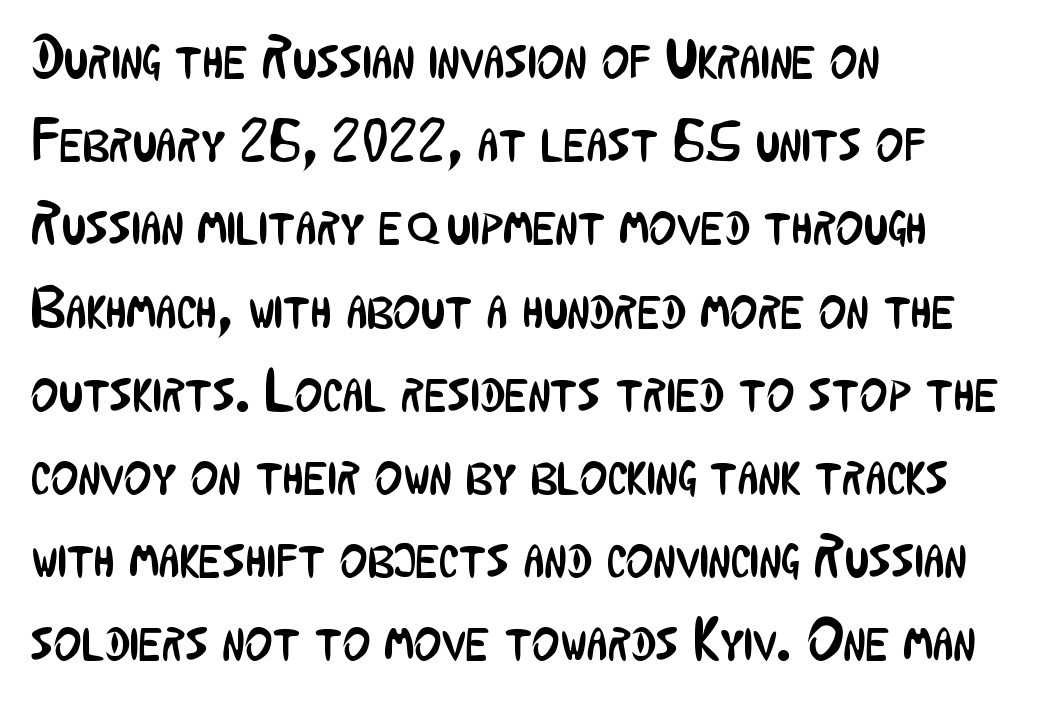
Varying glyph widths throughout — classic text-font behaviour. The passage shown has conventional tracking throughout. Weight: regular or lighter. Check under the words: just untouched page.
